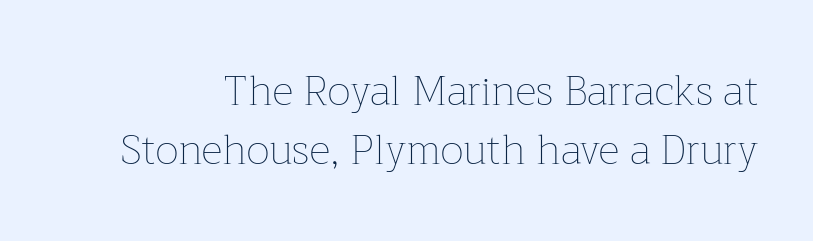
The image shows 41 px thin type, upright; set normal line spacing (1.43x), normal letter spacing, not underlined; low stroke contrast and a medium x-height.
